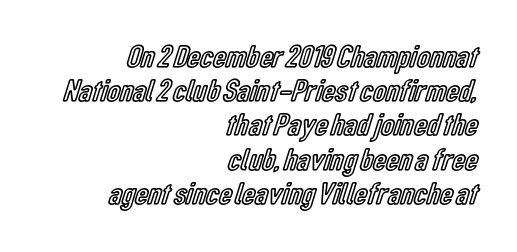
Here the glyphs are tracked normally, forming tight word shapes. The rendering uses a small line-height, squeezing the rows. Spacing verdict: proportional, widths tailored to each character.
